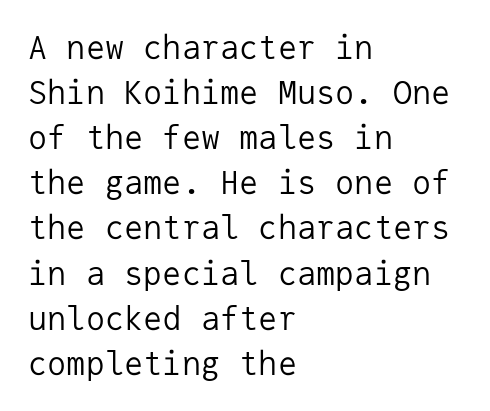
Q: Is the text bold? A: No.
Q: Is the text italic (slanted)? A: No, it is upright.
Q: Is the typeface a serif or a sans-serif typeface? A: Sans-serif.
Q: Is the text underlined? A: No.
Q: How is the paragraph aligned? A: Left-aligned.
Q: Is the spacing between letters normal or unusually wide? A: Normal.
Q: Is the spacing between lines tight, normal or loose? A: Normal.
Q: Width (condensed, normal, or wide)? A: Normal.
Q: Stroke contrast? A: Low.
Q: x-height? A: Medium.
Q: Monospaced? A: Yes.
